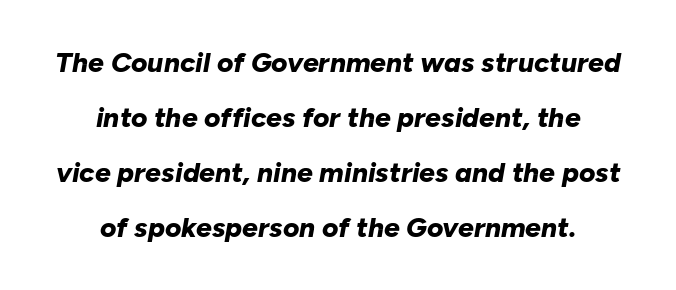
Q: Is the text bold? A: Yes.
Q: Is the text italic (slanted)? A: Yes, it leans right by about 10 degrees.
Q: Is the text underlined? A: No.
Q: How is the paragraph aligned? A: Centered.
Q: Is the spacing between letters normal or unusually wide? A: Normal.
Q: Is the spacing between lines tight, normal or loose? A: Loose.
Q: Width (condensed, normal, or wide)? A: Normal.
Q: Stroke contrast? A: Low.
Q: x-height? A: Medium.
Q: Monospaced? A: No.
